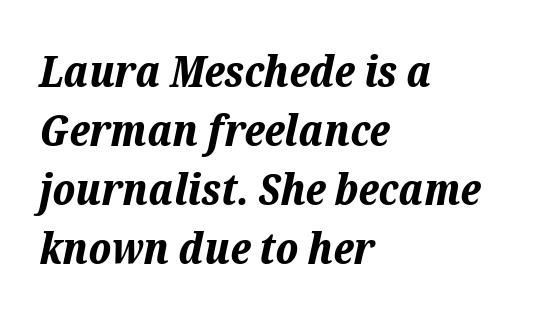
Every character sits at an angle, as italics do. Teacher's note: observe the even left margin — that is flush-left alignment. Each letter keeps its own natural width here, so spacing adapts to shape. The words here are not underlined.
